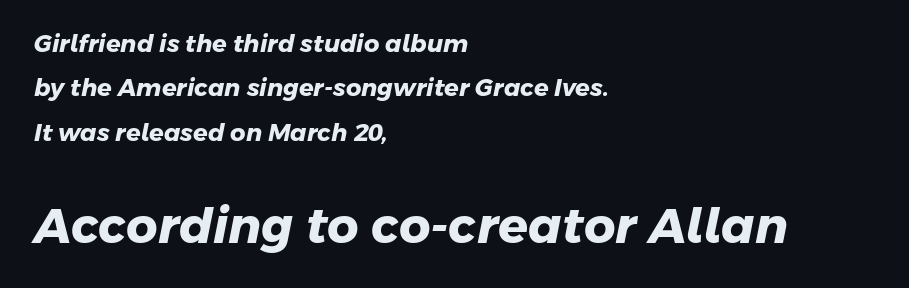
Q: Is the text bold? A: Yes.
Q: Is the typeface a serif or a sans-serif typeface? A: Sans-serif.
Q: Is the text underlined? A: No.
Q: How is the paragraph aligned? A: Left-aligned.
Q: Is the spacing between letters normal or unusually wide? A: Normal.
Q: Which block of text is set in a larger size, the first (top) or the second (bottom)? A: The second (bottom) one.
Q: Width (condensed, normal, or wide)? A: Normal.
Q: Stroke contrast? A: Low.
Q: x-height? A: Medium.
Q: Monospaced? A: No.
